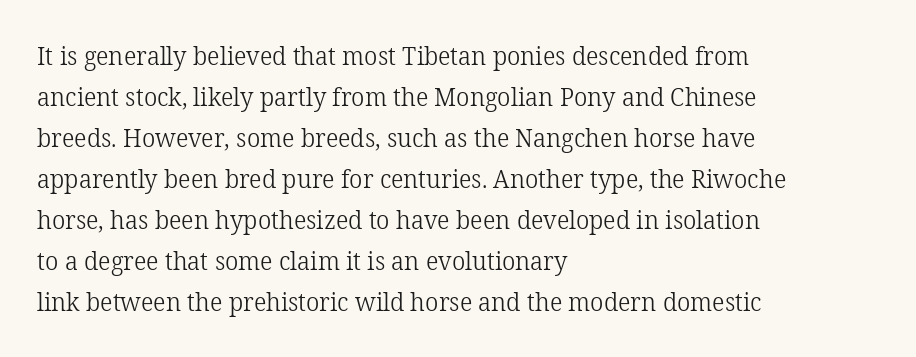
Q: Is the text bold? A: No.
Q: Is the text italic (slanted)? A: No, it is upright.
Q: Is the text underlined? A: No.
Q: How is the paragraph aligned? A: Left-aligned.
Q: Is the spacing between letters normal or unusually wide? A: Normal.
Q: Is the spacing between lines tight, normal or loose? A: Normal.
